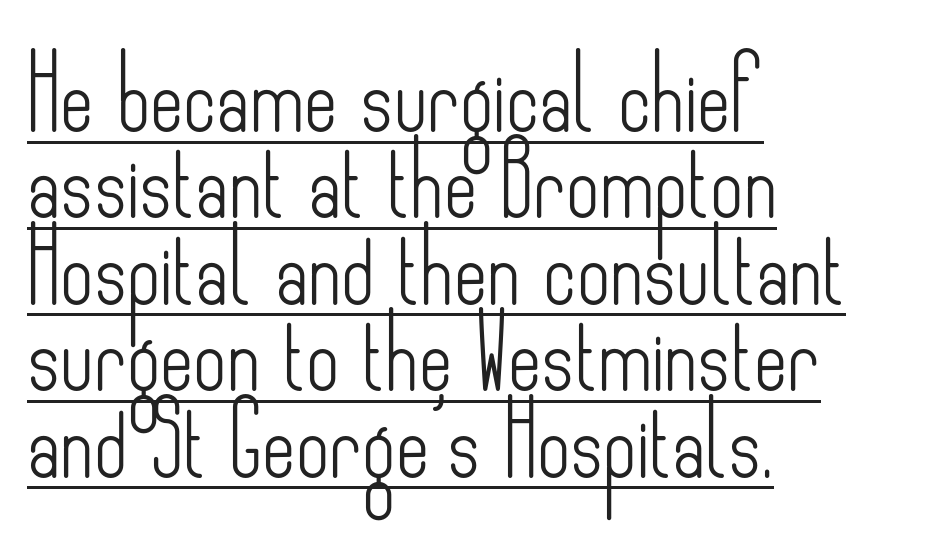
Q: Is the text bold? A: No.
Q: Is the text italic (slanted)? A: No, it is upright.
Q: Is the typeface a serif or a sans-serif typeface? A: Sans-serif.
Q: Is the text underlined? A: Yes.
Q: How is the paragraph aligned? A: Left-aligned.
Q: Is the spacing between letters normal or unusually wide? A: Normal.
Q: Width (condensed, normal, or wide)? A: Condensed.
Q: Stroke contrast? A: Low.
Q: x-height? A: Small.
Q: Monospaced? A: No.
